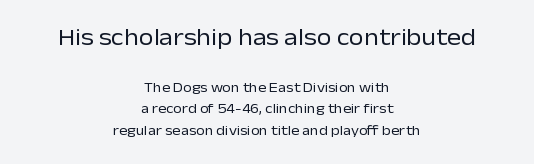
Q: Is the text bold? A: No.
Q: Is the text italic (slanted)? A: No, it is upright.
Q: Is the text underlined? A: No.
Q: How is the paragraph aligned? A: Centered.
Q: Is the spacing between letters normal or unusually wide? A: Normal.
Q: Is the spacing between lines tight, normal or loose? A: Normal.
Q: Which block of text is set in a larger size, the first (top) or the second (bottom)? A: The first (top) one.
